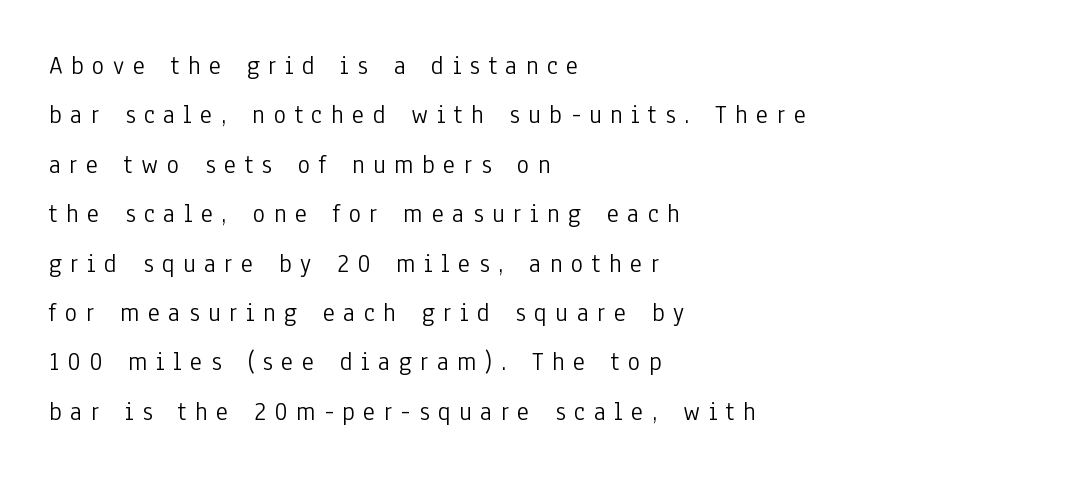
The strokes carry an ordinary text weight at most. When letters stand straight like this, we call the style roman or upright. Leftover space on each line is placed entirely after the last word. Letter spacing: wide.
